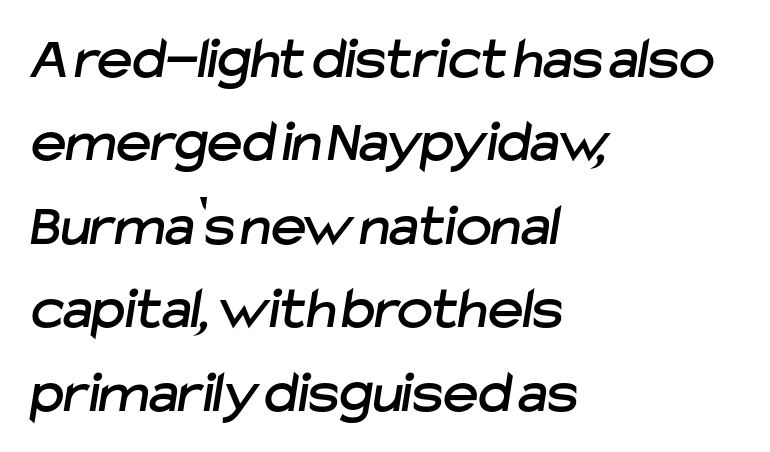
{"serif": "no", "width": "normal", "stroke_contrast": "low", "x_height": "medium", "monospaced": "no", "underline": "no", "align": "left", "line_spacing": "normal", "line_spacing_ratio": 1.39, "letter_spacing": "normal", "letter_spacing_em": 0.0, "glyph_px": 60}
